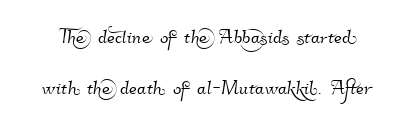
Honestly, the rows look like they've been pulled way apart. Here the glyphs are tracked normally, forming tight word shapes. The glyphs are unaccompanied by any horizontal stroke below them.
